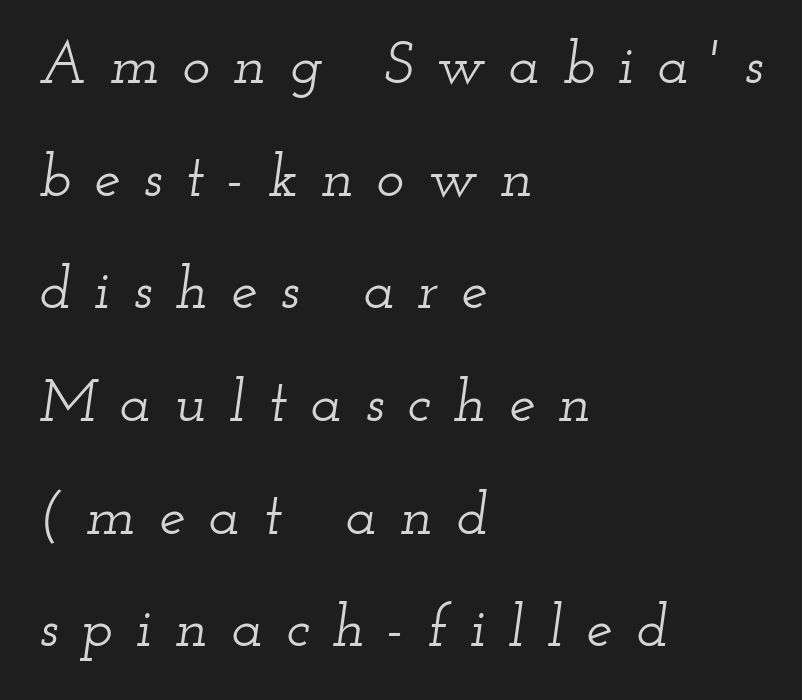
The image shows 59 px wide serif type, italic (leaning right); set left-aligned, loose line spacing (1.91x), unusually wide letter spacing (+0.39 em), not underlined; low stroke contrast and a small x-height.
